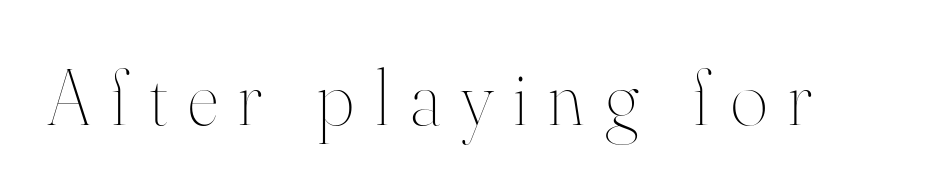
{"italic": "no", "bold": "no", "weight": "thin", "width": "normal", "stroke_contrast": "high", "x_height": "small", "monospaced": "no", "underline": "no", "letter_spacing": "wide", "letter_spacing_em": 0.26, "glyph_px": 79}
